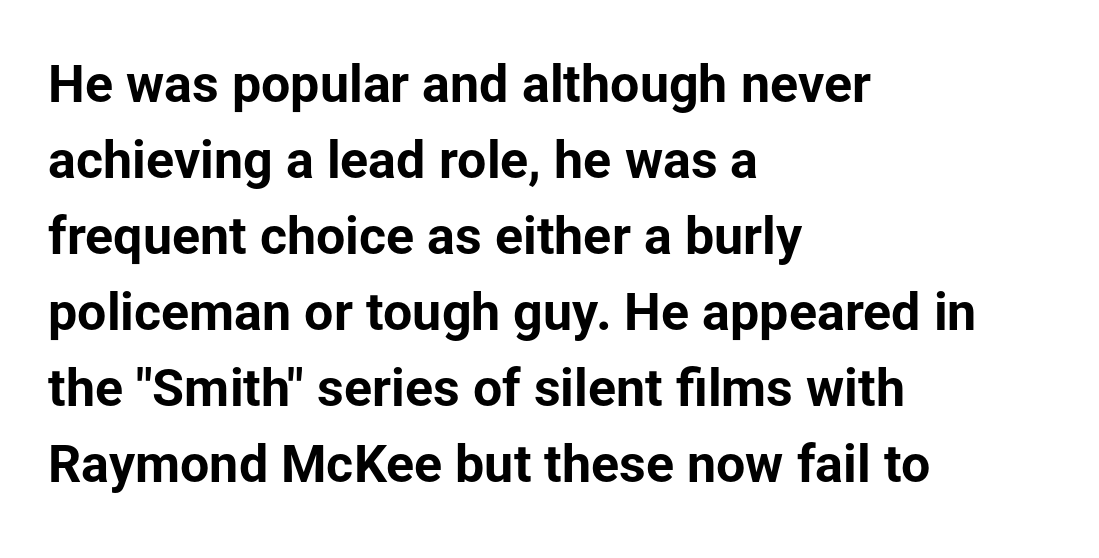
{"serif": "no", "italic": "no", "bold": "yes", "weight": "bold", "width": "normal", "stroke_contrast": "low", "x_height": "medium", "monospaced": "no", "underline": "no", "align": "left", "line_spacing": "normal", "line_spacing_ratio": 1.46, "letter_spacing": "normal", "letter_spacing_em": 0.0, "glyph_px": 52}
